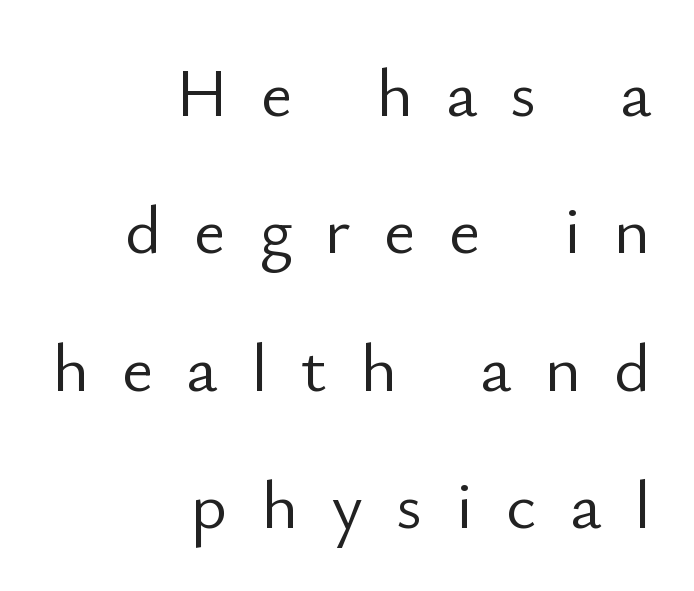
{"serif": "no", "italic": "no", "bold": "no", "weight": "light", "width": "normal", "stroke_contrast": "low", "x_height": "small", "monospaced": "no", "underline": "no", "align": "right", "line_spacing": "loose", "line_spacing_ratio": 1.99, "letter_spacing": "wide", "letter_spacing_em": 0.48, "glyph_px": 69}
